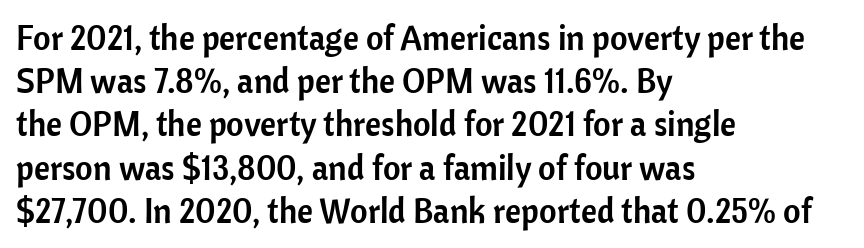
{"serif": "no", "italic": "no", "width": "normal", "stroke_contrast": "low", "x_height": "medium", "monospaced": "no", "underline": "no", "align": "left", "line_spacing": "normal", "line_spacing_ratio": 1.27, "letter_spacing": "normal", "letter_spacing_em": 0.0, "glyph_px": 34}
